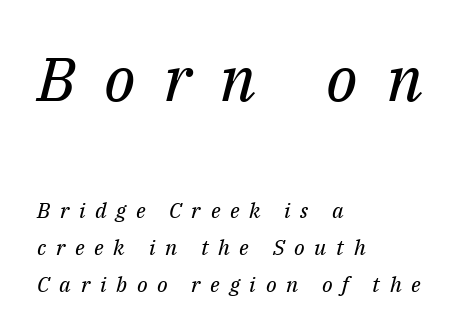
The image shows 62 px regular-weight serif type, italic (leaning right); set left-aligned, line spacing 1.76x, unusually wide letter spacing (+0.46 em), not underlined; the first (top) block is 2.95x larger; medium stroke contrast and a medium x-height.
